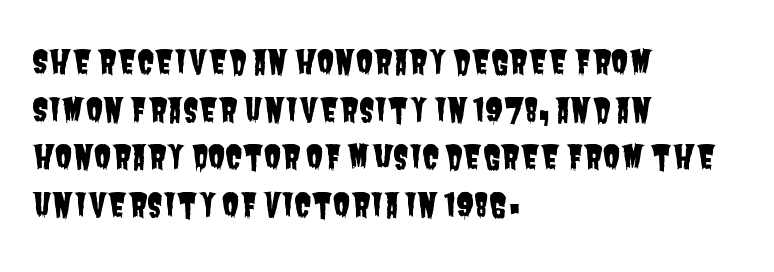
The image shows 32 px condensed sans-serif type; set left-aligned, normal line spacing (1.49x), normal letter spacing, not underlined; low stroke contrast and a large x-height.
